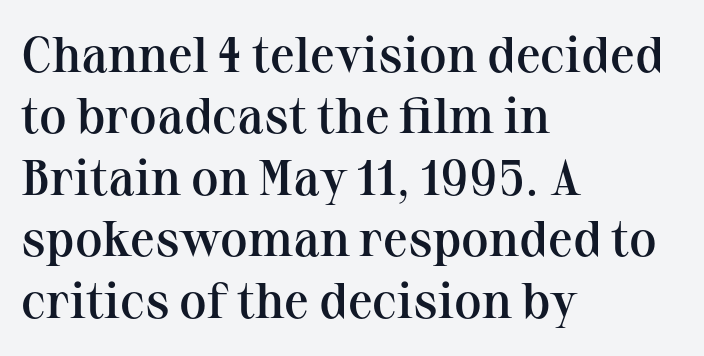
Q: Is the text bold? A: Semi-bold.
Q: Is the text italic (slanted)? A: No, it is upright.
Q: Is the typeface a serif or a sans-serif typeface? A: Serif.
Q: Is the text underlined? A: No.
Q: How is the paragraph aligned? A: Left-aligned.
Q: Is the spacing between letters normal or unusually wide? A: Normal.
Q: Width (condensed, normal, or wide)? A: Normal.
Q: Stroke contrast? A: Medium.
Q: x-height? A: Medium.
Q: Monospaced? A: No.
